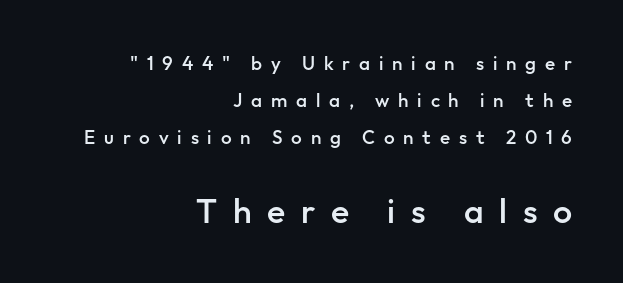
The rendering uses natural spacing where letterforms have individual widths. Which chunk is bigger? The second one — the bottom block dwarfs the top. These words are printed semibold, heavier than regular yet not bold. Caption: expanded tracking, letters set apart. Upright lettering throughout.
